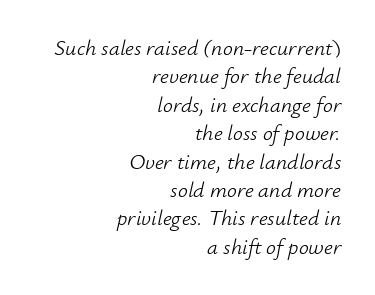
The image shows 22 px text type, italic (leaning right); set right-aligned, normal line spacing (1.29x), normal letter spacing, not underlined.
